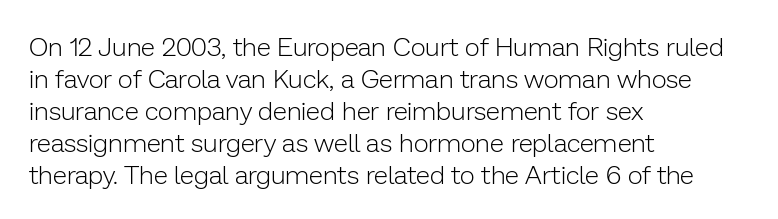
The image shows 26 px text type, upright; set left-aligned, line spacing 1.23x, normal letter spacing, not underlined.
